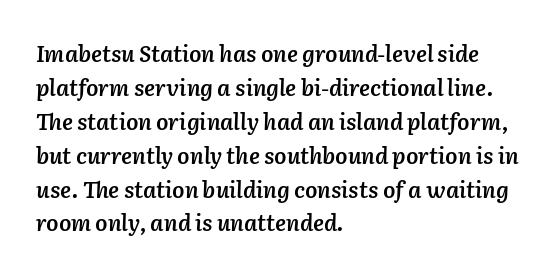
{"italic": "yes", "lean": "right", "slant_degrees": 2, "bold": "semi", "underline": "no", "align": "left", "line_spacing": "normal", "line_spacing_ratio": 1.54, "letter_spacing": "normal", "letter_spacing_em": 0.0, "glyph_px": 22}
